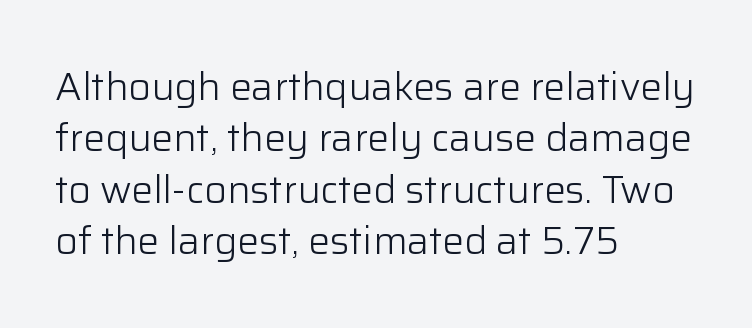
The image shows 39 px light sans-serif type, upright; set left-aligned, normal line spacing (1.32x), normal letter spacing, not underlined; low stroke contrast and a medium x-height.
